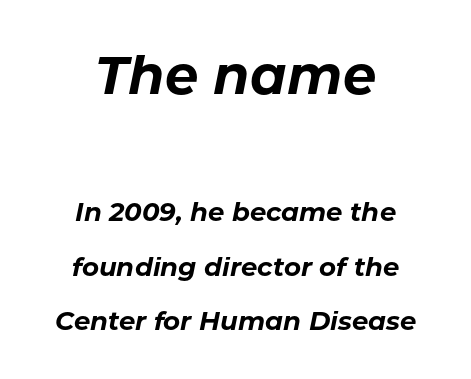
The image shows 53 px bold type, italic (leaning right); set centered, loose line spacing (2.09x), normal letter spacing, not underlined; the first (top) block is 2.04x larger; low stroke contrast and a medium x-height.
